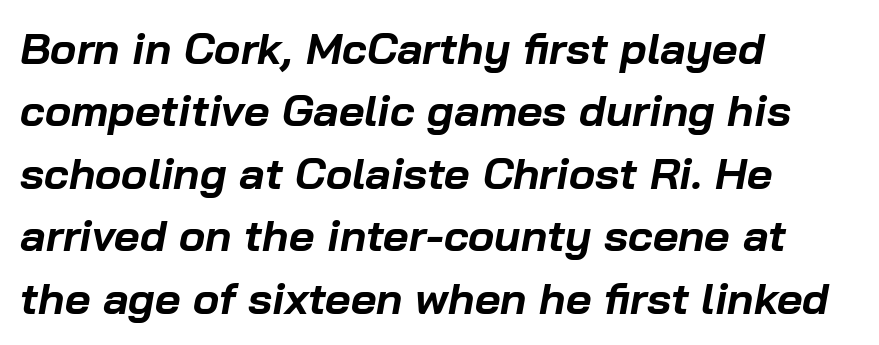
The image shows 44 px bold type, italic (leaning right); set left-aligned, normal line spacing (1.42x), normal letter spacing, not underlined; low stroke contrast and a medium x-height.
